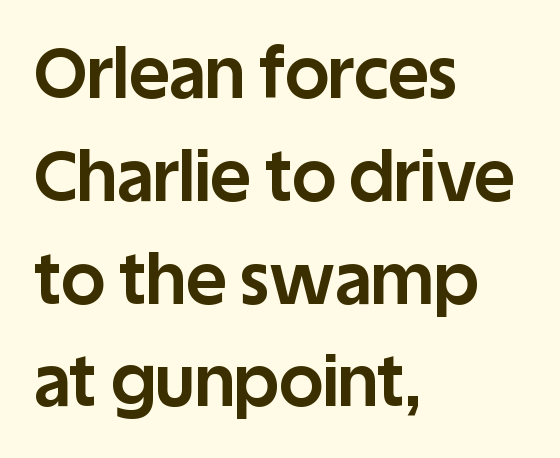
{"serif": "no", "italic": "no", "bold": "yes", "weight": "bold", "width": "normal", "stroke_contrast": "low", "x_height": "large", "monospaced": "no", "underline": "no", "align": "left", "line_spacing": "normal", "line_spacing_ratio": 1.49, "letter_spacing": "normal", "letter_spacing_em": 0.0, "glyph_px": 69}
